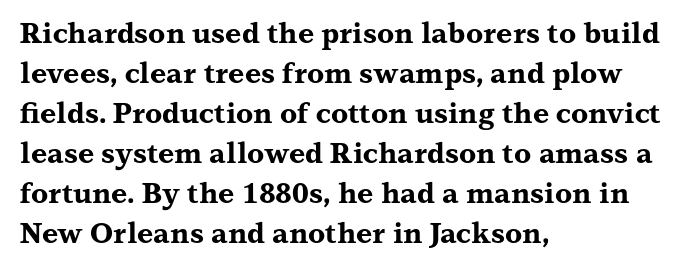
{"serif": "yes", "italic": "no", "bold": "yes", "weight": "bold", "width": "wide", "stroke_contrast": "medium", "x_height": "medium", "monospaced": "no", "underline": "no", "align": "left", "line_spacing": "normal", "line_spacing_ratio": 1.43, "letter_spacing": "normal", "letter_spacing_em": 0.0, "glyph_px": 28}
